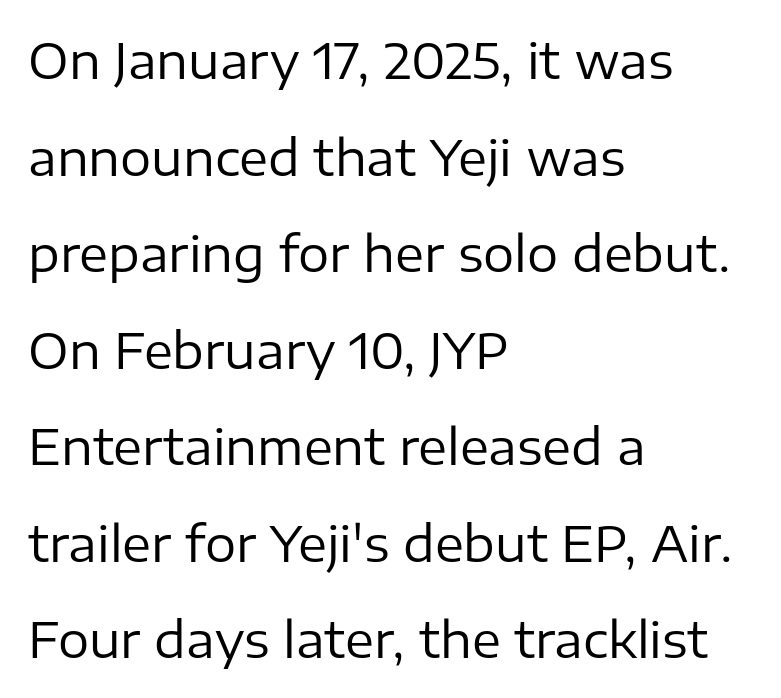
The image shows 49 px regular-weight sans-serif type, upright; set left-aligned, loose line spacing (1.97x), normal letter spacing, not underlined; low stroke contrast and a medium x-height.
